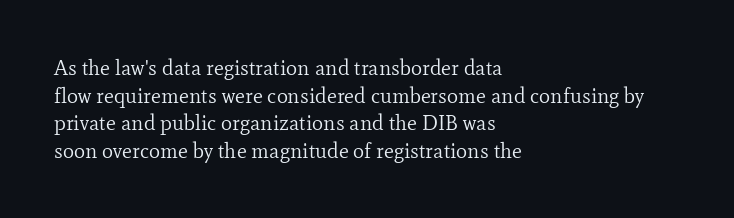
Teacher's note: observe the even left margin — that is flush-left alignment. The line texture is even and compact thanks to regular tracking. The lettering stays uniformly vertical, giving the passage a roman look. The baseline area is clear.
